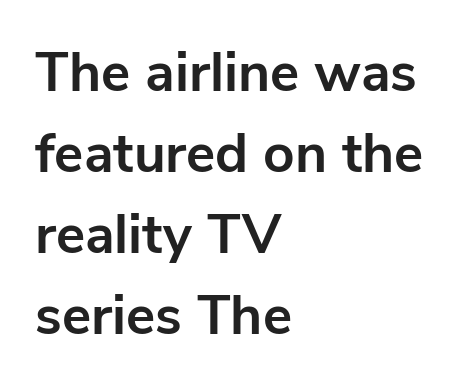
{"serif": "no", "italic": "no", "bold": "yes", "weight": "bold", "width": "normal", "stroke_contrast": "low", "x_height": "medium", "monospaced": "no", "underline": "no", "align": "left", "line_spacing": "normal", "line_spacing_ratio": 1.47, "letter_spacing": "normal", "letter_spacing_em": 0.0, "glyph_px": 55}
